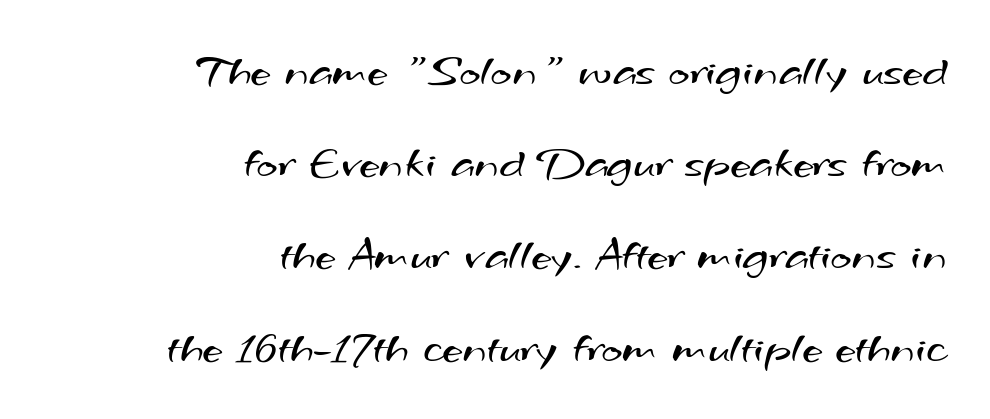
Quick note: interline space is abundant. Weight: regular or lighter. All the whitespace from short lines collects on the left. The strip under each line holds only bare page. The typeface chosen for these lines omits serifs. These lines keep a tight, regular rhythm from letter to letter.
